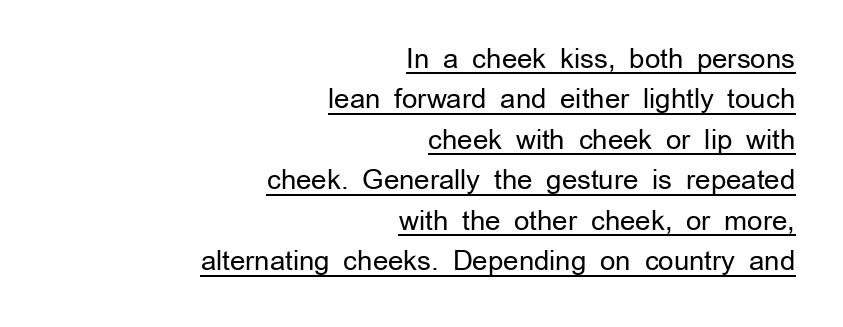
Caption: face not bold, strokes unweighted. Every stem runs plumb, perpendicular to the baseline. This rendering leaves character spacing at its baseline value. The setting favours the right margin, as signatures and pull-quotes sometimes do. The words here are underlined.
